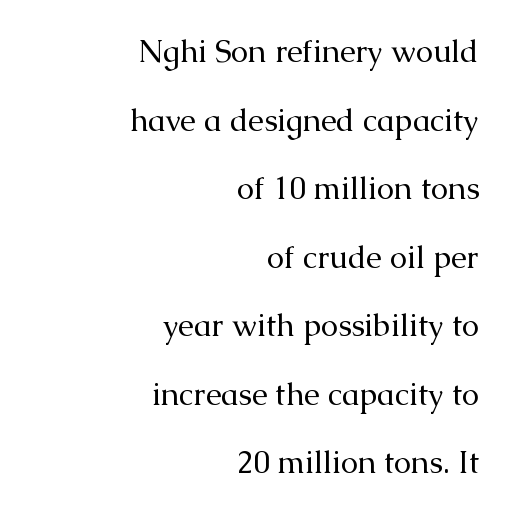
Q: Is the text bold? A: No.
Q: Is the text italic (slanted)? A: No, it is upright.
Q: Is the typeface a serif or a sans-serif typeface? A: Serif.
Q: Is the text underlined? A: No.
Q: How is the paragraph aligned? A: Right-aligned.
Q: Is the spacing between letters normal or unusually wide? A: Normal.
Q: Is the spacing between lines tight, normal or loose? A: Loose.
Q: Width (condensed, normal, or wide)? A: Normal.
Q: Stroke contrast? A: Medium.
Q: x-height? A: Medium.
Q: Monospaced? A: No.
